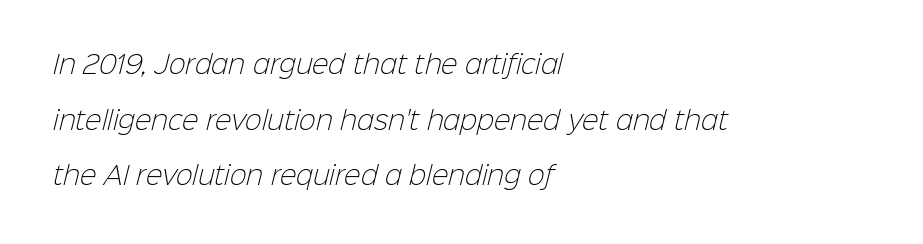
{"bold": "no", "underline": "no", "align": "left", "line_spacing": "loose", "line_spacing_ratio": 2.23, "letter_spacing": "normal", "letter_spacing_em": 0.0, "glyph_px": 25}
